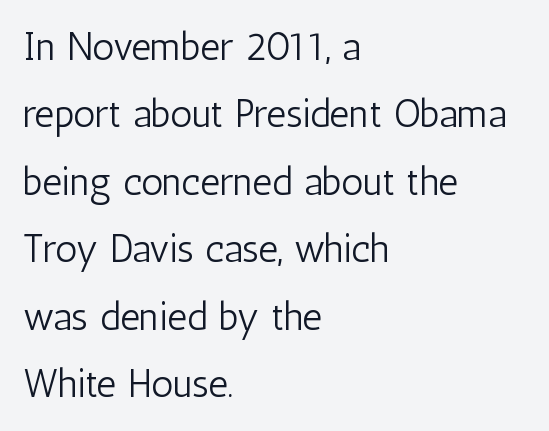
{"serif": "no", "italic": "no", "bold": "no", "weight": "light", "width": "condensed", "stroke_contrast": "low", "x_height": "medium", "monospaced": "no", "underline": "no", "align": "left", "line_spacing_ratio": 1.73, "letter_spacing": "normal", "letter_spacing_em": 0.0, "glyph_px": 39}
